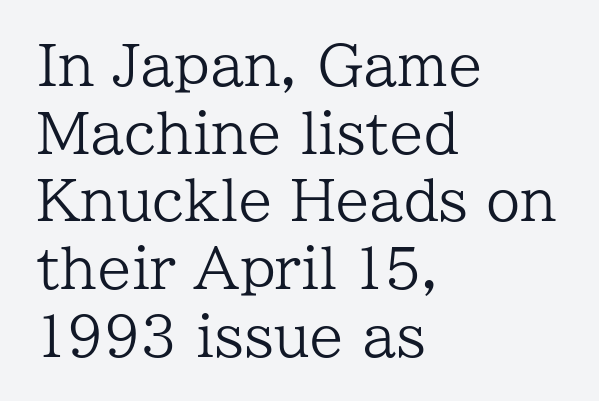
Q: Is the text bold? A: No.
Q: Is the text italic (slanted)? A: No, it is upright.
Q: Is the typeface a serif or a sans-serif typeface? A: Serif.
Q: Is the text underlined? A: No.
Q: How is the paragraph aligned? A: Left-aligned.
Q: Is the spacing between letters normal or unusually wide? A: Normal.
Q: Width (condensed, normal, or wide)? A: Normal.
Q: Stroke contrast? A: Low.
Q: x-height? A: Medium.
Q: Monospaced? A: No.
